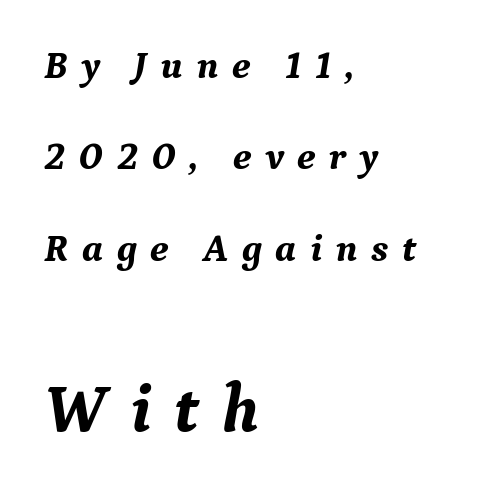
{"serif": "yes", "italic": "yes", "lean": "right", "slant_degrees": 9, "bold": "yes", "weight": "bold", "width": "normal", "stroke_contrast": "medium", "x_height": "medium", "monospaced": "no", "underline": "no", "align": "left", "line_spacing": "loose", "line_spacing_ratio": 2.34, "letter_spacing": "wide", "letter_spacing_em": 0.34, "larger_block": "second", "size_ratio": 1.74, "glyph_px": 68}
